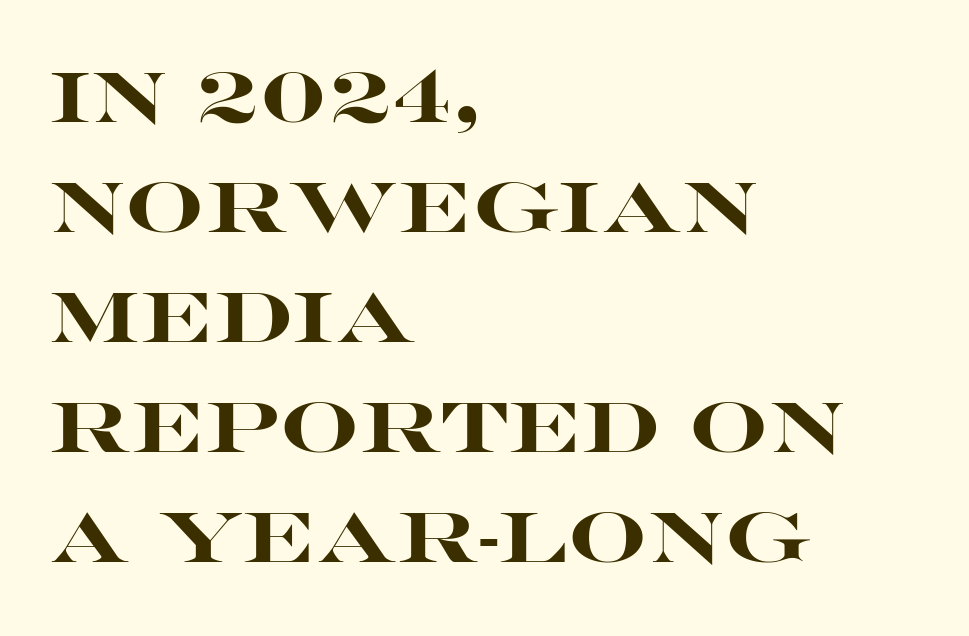
Q: Is the text bold? A: Yes.
Q: Is the text italic (slanted)? A: No, it is upright.
Q: Is the typeface a serif or a sans-serif typeface? A: Serif.
Q: Is the text underlined? A: No.
Q: How is the paragraph aligned? A: Left-aligned.
Q: Is the spacing between letters normal or unusually wide? A: Normal.
Q: Is the spacing between lines tight, normal or loose? A: Normal.
Q: Width (condensed, normal, or wide)? A: Wide.
Q: Stroke contrast? A: High.
Q: x-height? A: Large.
Q: Monospaced? A: No.
